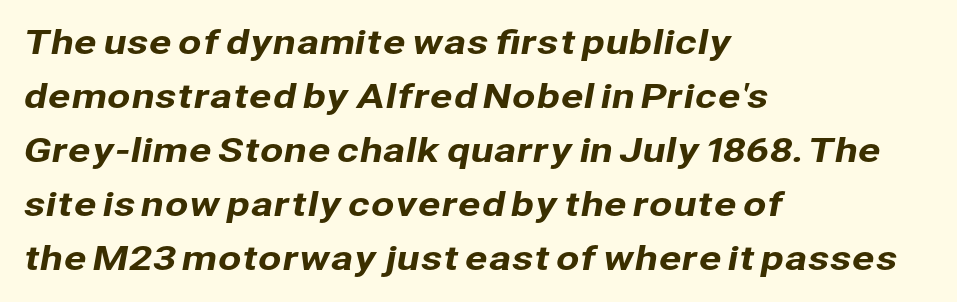
{"serif": "no", "width": "normal", "stroke_contrast": "low", "x_height": "medium", "monospaced": "no", "underline": "no", "align": "left", "line_spacing": "normal", "line_spacing_ratio": 1.59, "letter_spacing": "normal", "letter_spacing_em": 0.0, "glyph_px": 34}
